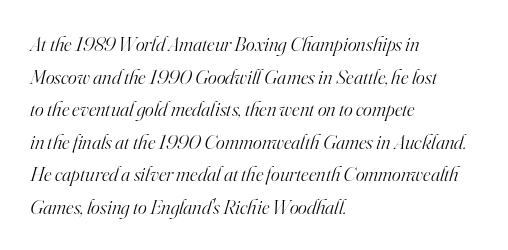
Q: Is the text bold? A: No.
Q: Is the text italic (slanted)? A: Yes, it leans right by about 16 degrees.
Q: Is the text underlined? A: No.
Q: How is the paragraph aligned? A: Left-aligned.
Q: Is the spacing between letters normal or unusually wide? A: Normal.
Q: Is the spacing between lines tight, normal or loose? A: Normal.
